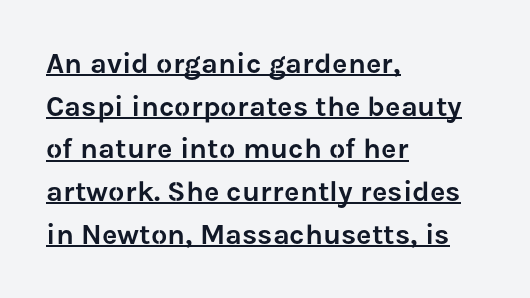
{"serif": "no", "italic": "no", "width": "normal", "stroke_contrast": "low", "x_height": "medium", "monospaced": "no", "underline": "yes", "align": "left", "line_spacing": "normal", "line_spacing_ratio": 1.47, "letter_spacing": "normal", "letter_spacing_em": 0.0, "glyph_px": 29}
